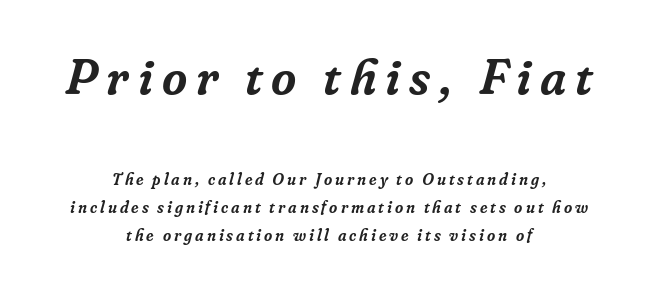
Q: Is the text italic (slanted)? A: Yes, it leans right by about 16 degrees.
Q: Is the typeface a serif or a sans-serif typeface? A: Serif.
Q: Is the text underlined? A: No.
Q: How is the paragraph aligned? A: Centered.
Q: Which block of text is set in a larger size, the first (top) or the second (bottom)? A: The first (top) one.
Q: Width (condensed, normal, or wide)? A: Normal.
Q: Stroke contrast? A: Low.
Q: x-height? A: Medium.
Q: Monospaced? A: No.
